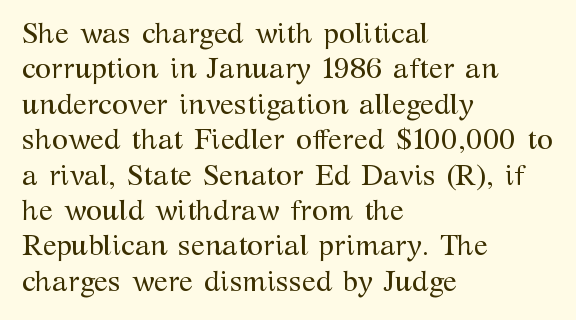
The image shows 29 px regular-weight serif type, upright; set left-aligned, line spacing 1.22x, normal letter spacing, not underlined; medium stroke contrast and a medium x-height.
